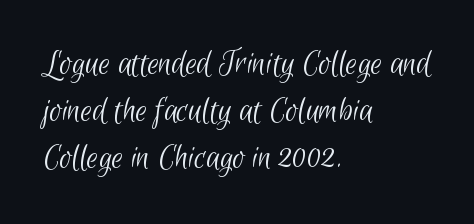
{"serif": "no", "bold": "no", "weight": "light", "width": "condensed", "stroke_contrast": "low", "x_height": "small", "monospaced": "no", "underline": "no", "align": "left", "line_spacing": "normal", "line_spacing_ratio": 1.31, "letter_spacing": "normal", "letter_spacing_em": 0.0, "glyph_px": 36}
